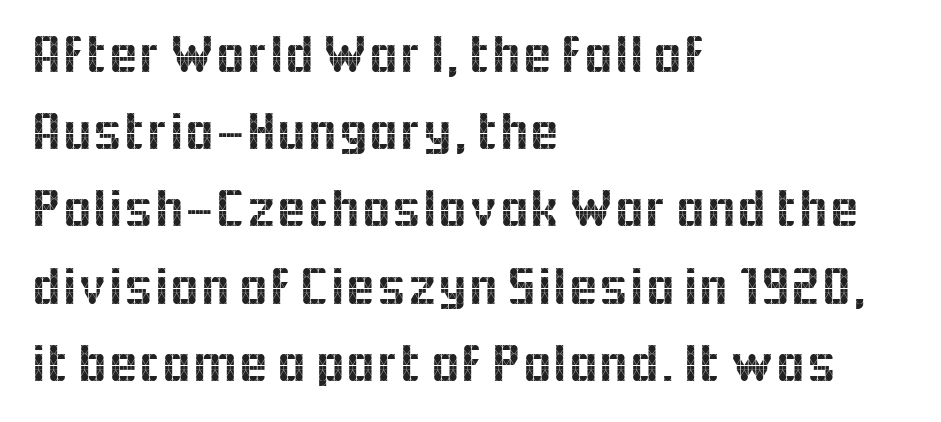
Q: Is the text italic (slanted)? A: No, it is upright.
Q: Is the typeface a serif or a sans-serif typeface? A: Sans-serif.
Q: Is the text underlined? A: No.
Q: How is the paragraph aligned? A: Left-aligned.
Q: Is the spacing between letters normal or unusually wide? A: Normal.
Q: Is the spacing between lines tight, normal or loose? A: Normal.
Q: Width (condensed, normal, or wide)? A: Normal.
Q: x-height? A: Medium.
Q: Monospaced? A: No.
